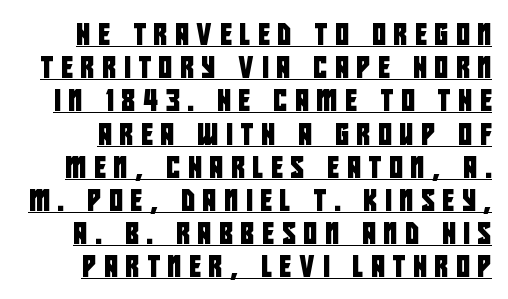
Q: Is the text underlined? A: Yes.
Q: Is the spacing between letters normal or unusually wide? A: Unusually wide.
Q: Is the spacing between lines tight, normal or loose? A: Normal.
